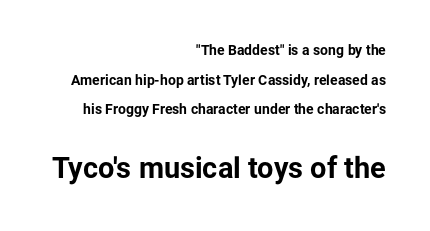
{"serif": "no", "italic": "no", "bold": "yes", "weight": "bold", "width": "normal", "stroke_contrast": "low", "x_height": "medium", "monospaced": "no", "underline": "no", "align": "right", "line_spacing": "loose", "line_spacing_ratio": 2.12, "letter_spacing": "normal", "letter_spacing_em": 0.0, "larger_block": "second", "size_ratio": 2.07, "glyph_px": 29}
